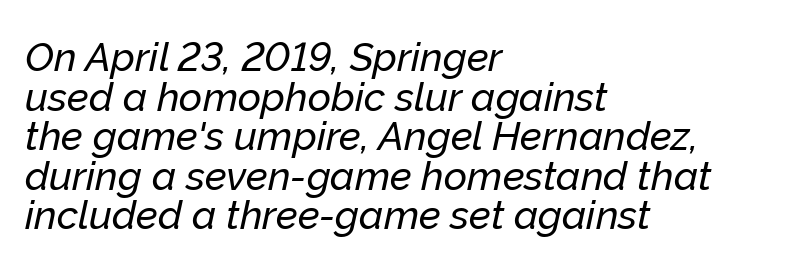
Q: Is the text italic (slanted)? A: Yes, it leans right by about 12 degrees.
Q: Is the text underlined? A: No.
Q: How is the paragraph aligned? A: Left-aligned.
Q: Is the spacing between letters normal or unusually wide? A: Normal.
Q: Is the spacing between lines tight, normal or loose? A: Tight.
Q: Width (condensed, normal, or wide)? A: Normal.
Q: Stroke contrast? A: Low.
Q: x-height? A: Medium.
Q: Monospaced? A: No.
